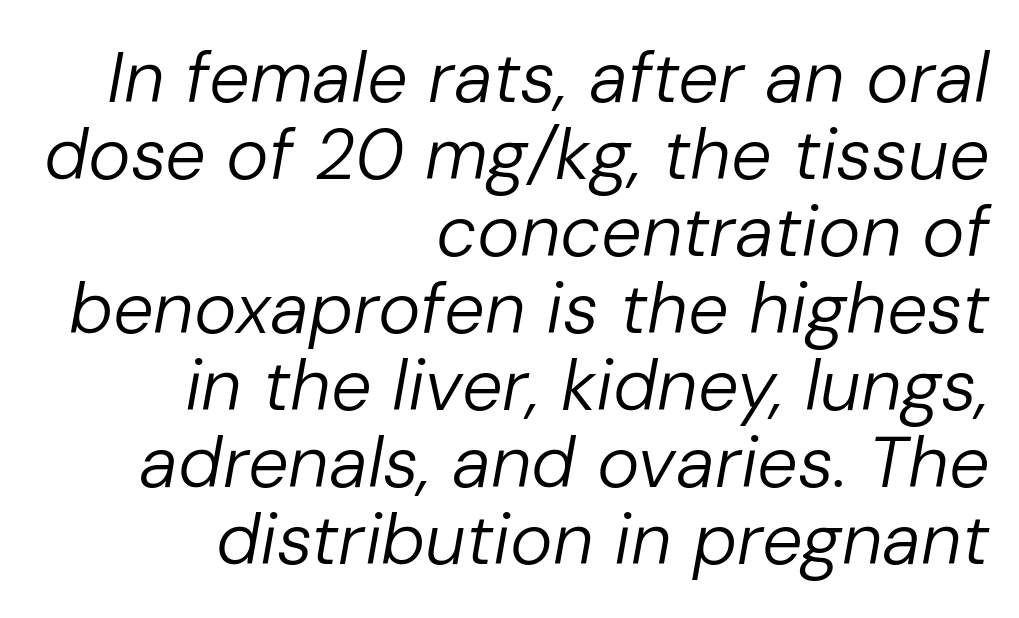
Q: Is the text bold? A: No.
Q: Is the text italic (slanted)? A: Yes, it leans right by about 10 degrees.
Q: Is the text underlined? A: No.
Q: How is the paragraph aligned? A: Right-aligned.
Q: Is the spacing between letters normal or unusually wide? A: Normal.
Q: Is the spacing between lines tight, normal or loose? A: Tight.
Q: Width (condensed, normal, or wide)? A: Normal.
Q: Stroke contrast? A: Low.
Q: x-height? A: Medium.
Q: Monospaced? A: No.
